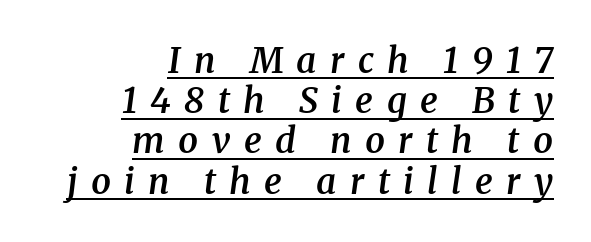
Are there feet on the stems? There are — it's a serif. Compared with typical body copy, the letter spacing here is much looser. The paragraph has a hard right edge and a soft left edge. These lines were composed using italics. The words here are underlined.
